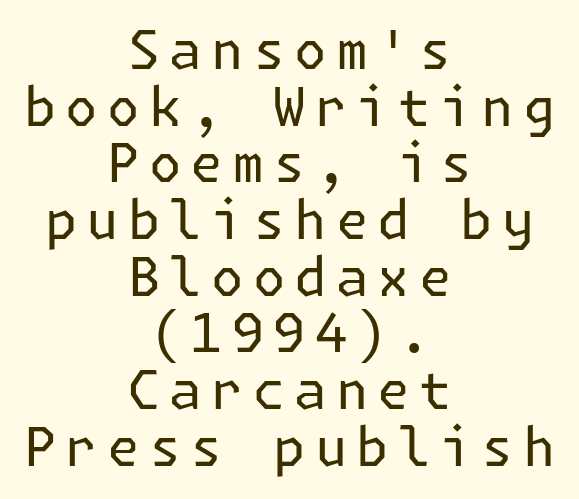
A roman cut, with each character standing at attention. Leftover space on each line is divided equally before and after the words. Decoration check: the copy has no underline. The glyphs in this specimen are sans serif. Cramped leading.
